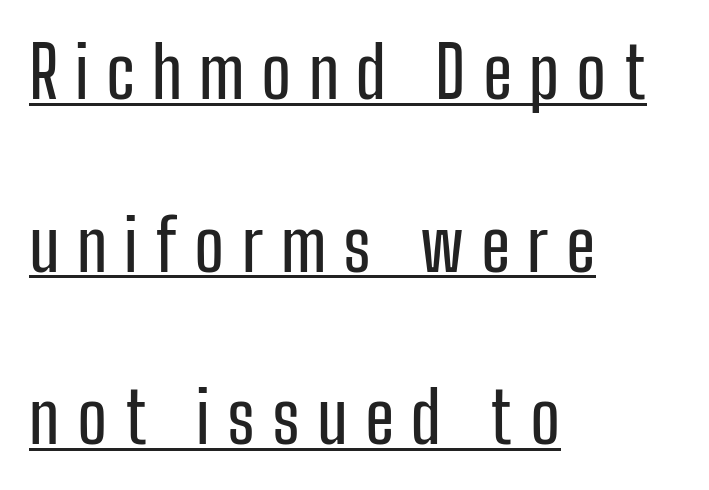
Q: Is the text italic (slanted)? A: No, it is upright.
Q: Is the typeface a serif or a sans-serif typeface? A: Sans-serif.
Q: Is the text underlined? A: Yes.
Q: How is the paragraph aligned? A: Left-aligned.
Q: Is the spacing between letters normal or unusually wide? A: Unusually wide.
Q: Is the spacing between lines tight, normal or loose? A: Loose.
Q: Width (condensed, normal, or wide)? A: Condensed.
Q: Stroke contrast? A: Low.
Q: x-height? A: Medium.
Q: Monospaced? A: No.
